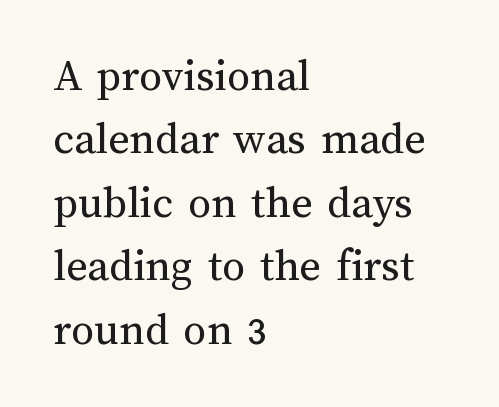
Q: Is the text bold? A: No.
Q: Is the text italic (slanted)? A: No, it is upright.
Q: Is the text underlined? A: No.
Q: How is the paragraph aligned? A: Left-aligned.
Q: Is the spacing between letters normal or unusually wide? A: Normal.
Q: Is the spacing between lines tight, normal or loose? A: Normal.
Q: Width (condensed, normal, or wide)? A: Normal.
Q: Stroke contrast? A: Medium.
Q: x-height? A: Medium.
Q: Monospaced? A: No.
